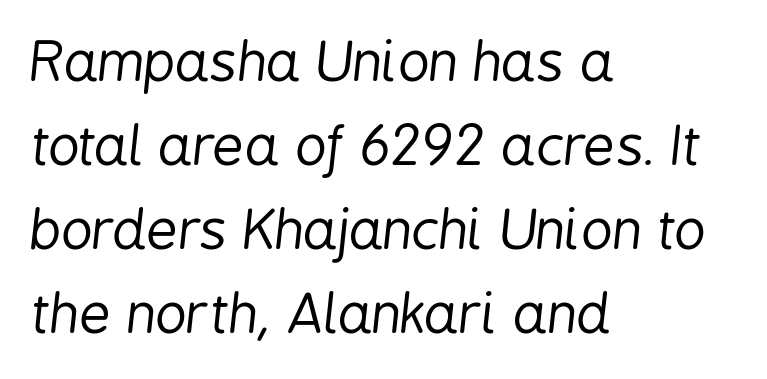
The image shows 55 px regular-weight, condensed type, italic (leaning right); set left-aligned, normal line spacing (1.53x), normal letter spacing, not underlined; low stroke contrast and a medium x-height.
